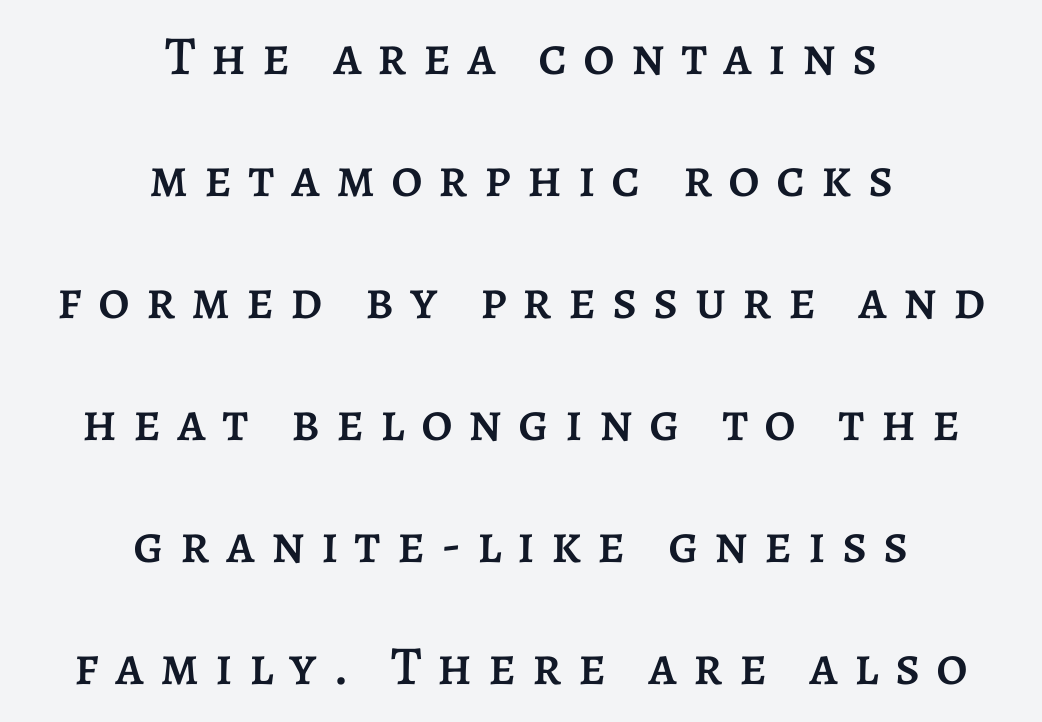
The image shows 55 px text type, upright; set centered, loose line spacing (2.22x), unusually wide letter spacing (+0.29 em), not underlined; low stroke contrast and a large x-height.
